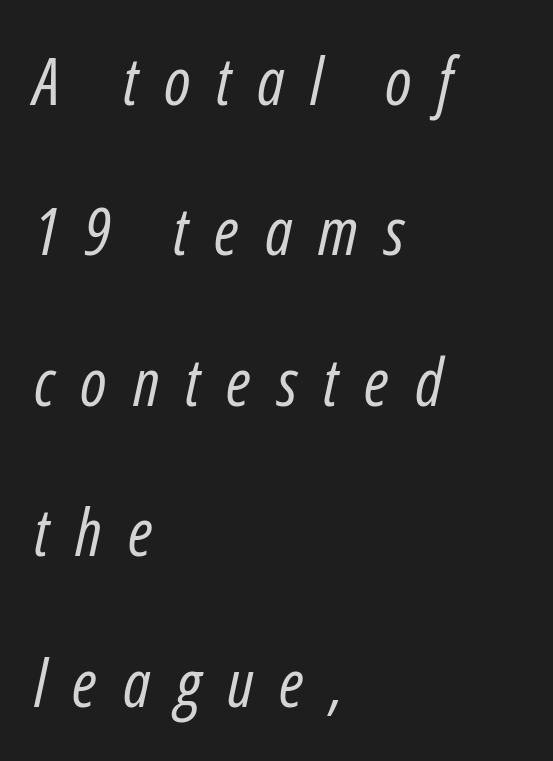
Q: Is the text bold? A: No.
Q: Is the text italic (slanted)? A: Yes, it leans right by about 12 degrees.
Q: Is the text underlined? A: No.
Q: How is the paragraph aligned? A: Left-aligned.
Q: Is the spacing between letters normal or unusually wide? A: Unusually wide.
Q: Is the spacing between lines tight, normal or loose? A: Loose.
Q: Width (condensed, normal, or wide)? A: Condensed.
Q: Stroke contrast? A: Low.
Q: x-height? A: Medium.
Q: Monospaced? A: No.
